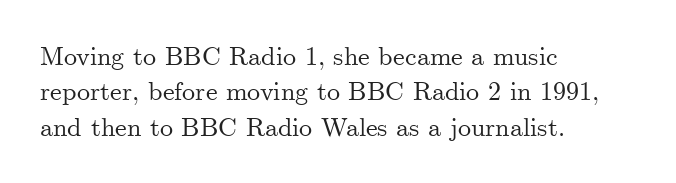
The image shows 26 px text type, upright; set left-aligned, normal line spacing (1.36x), normal letter spacing, not underlined.
